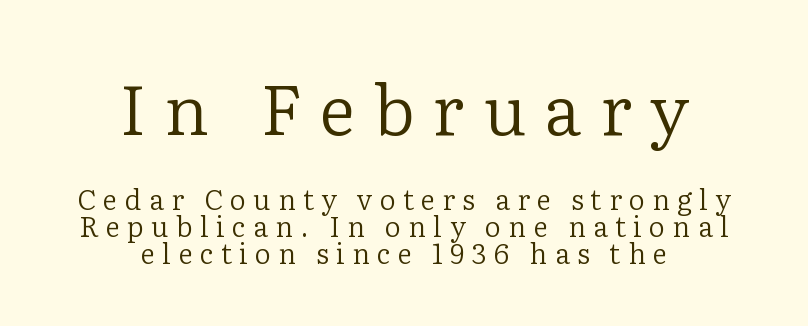
Q: Is the text bold? A: No.
Q: Is the text italic (slanted)? A: No, it is upright.
Q: Is the typeface a serif or a sans-serif typeface? A: Serif.
Q: Is the text underlined? A: No.
Q: How is the paragraph aligned? A: Centered.
Q: Is the spacing between letters normal or unusually wide? A: Unusually wide.
Q: Is the spacing between lines tight, normal or loose? A: Tight.
Q: Which block of text is set in a larger size, the first (top) or the second (bottom)? A: The first (top) one.
Q: Width (condensed, normal, or wide)? A: Normal.
Q: Stroke contrast? A: Low.
Q: x-height? A: Medium.
Q: Monospaced? A: No.
